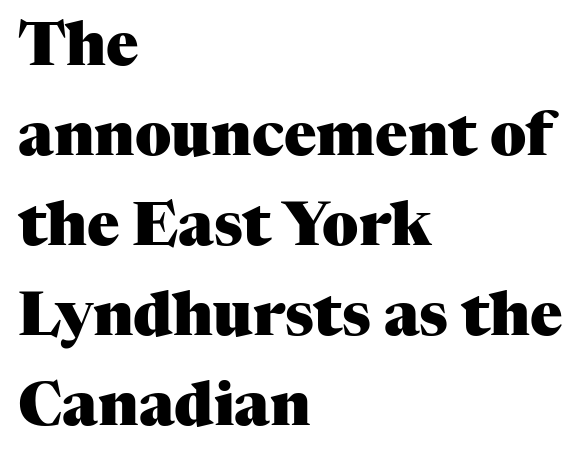
Reading down the block, your eye returns to a fixed left position each line. Normally led — the rows are evenly, conventionally spaced. Type without underlining. As a designer I'd log this as weight 700, bold. Do the letters lean? They stand straight. The line texture is even and compact thanks to regular tracking.
